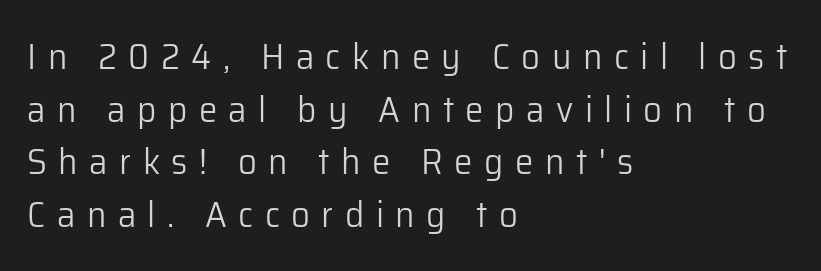
The image shows 37 px light sans-serif type, upright; set left-aligned, normal line spacing (1.42x), unusually wide letter spacing (+0.31 em), not underlined; low stroke contrast and a medium x-height.
